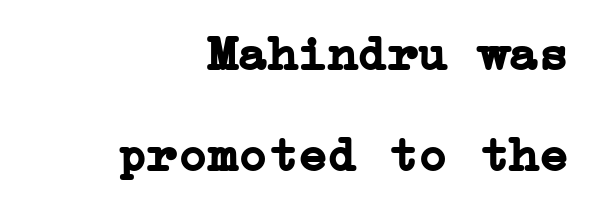
The image shows 50 px semibold serif type, upright; set right-aligned, loose line spacing (2.02x), normal letter spacing, not underlined; low stroke contrast and a medium x-height.
